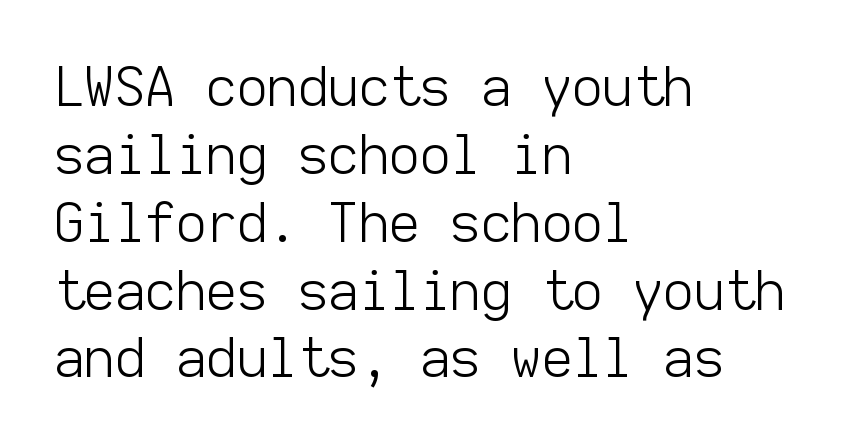
{"serif": "no", "italic": "no", "bold": "no", "weight": "light", "width": "normal", "stroke_contrast": "low", "x_height": "medium", "monospaced": "yes", "underline": "no", "align": "left", "line_spacing": "normal", "line_spacing_ratio": 1.28, "letter_spacing": "normal", "letter_spacing_em": 0.0, "glyph_px": 53}
